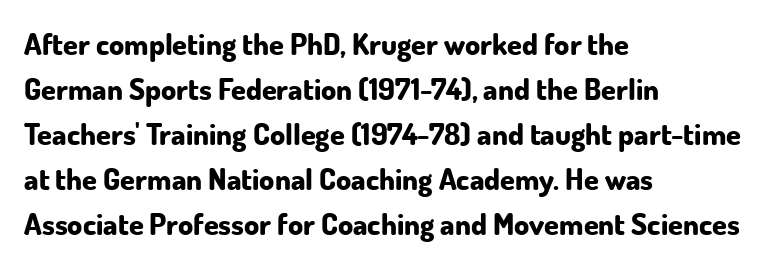
{"serif": "no", "italic": "no", "bold": "yes", "weight": "bold", "width": "normal", "stroke_contrast": "low", "x_height": "small", "monospaced": "no", "underline": "no", "align": "left", "line_spacing": "normal", "line_spacing_ratio": 1.5, "letter_spacing": "normal", "letter_spacing_em": 0.0, "glyph_px": 30}
